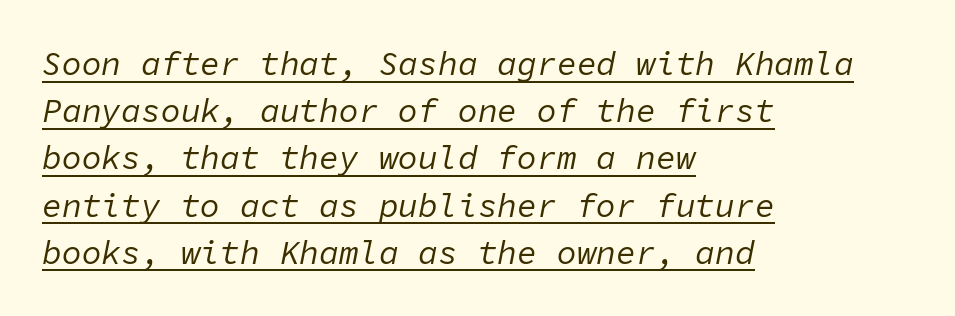
The image shows 33 px regular-weight type, italic (leaning right), monospaced; set left-aligned, normal line spacing (1.43x), normal letter spacing, underlined; low stroke contrast and a medium x-height.
